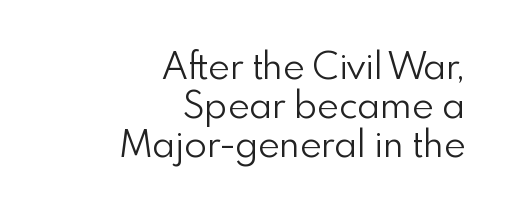
Q: Is the text bold? A: No.
Q: Is the text italic (slanted)? A: No, it is upright.
Q: Is the typeface a serif or a sans-serif typeface? A: Sans-serif.
Q: Is the text underlined? A: No.
Q: How is the paragraph aligned? A: Right-aligned.
Q: Is the spacing between letters normal or unusually wide? A: Normal.
Q: Is the spacing between lines tight, normal or loose? A: Tight.
Q: Width (condensed, normal, or wide)? A: Normal.
Q: x-height? A: Small.
Q: Monospaced? A: No.
